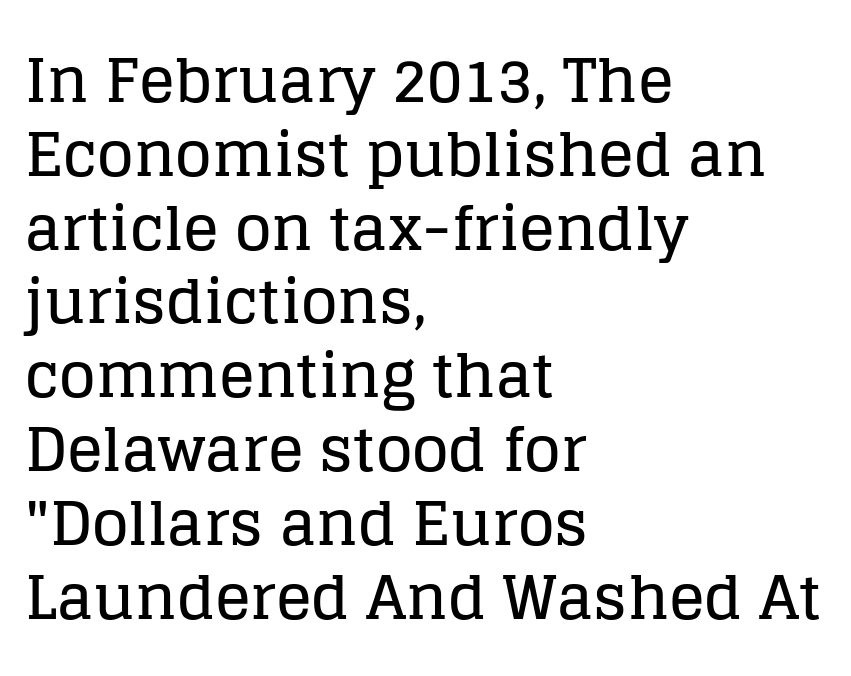
{"serif": "yes", "italic": "no", "width": "normal", "stroke_contrast": "low", "x_height": "large", "monospaced": "no", "underline": "no", "align": "left", "line_spacing_ratio": 1.23, "letter_spacing": "normal", "letter_spacing_em": 0.0, "glyph_px": 60}
